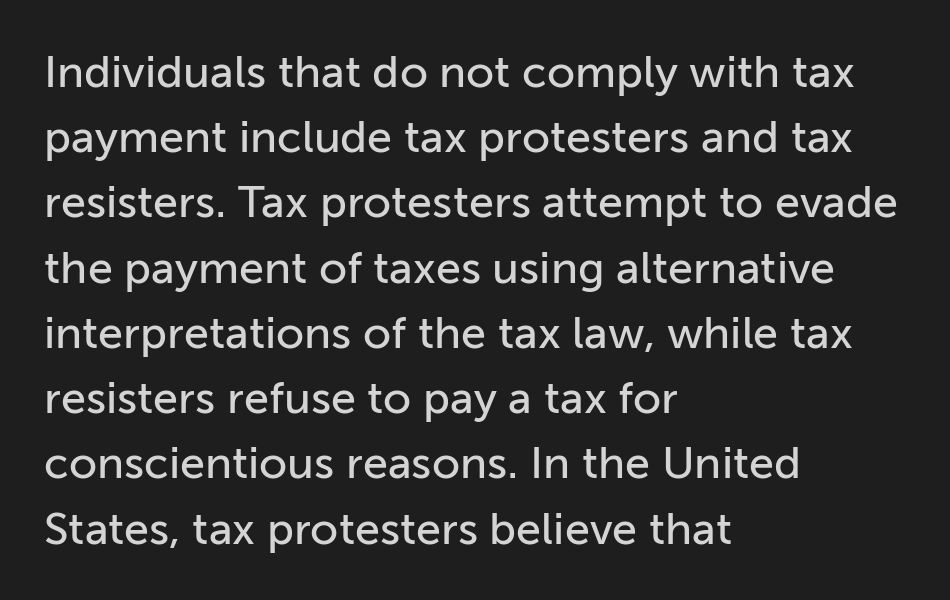
The image shows 45 px sans-serif type, upright; set left-aligned, normal line spacing (1.45x), normal letter spacing, not underlined; low stroke contrast and a medium x-height.
